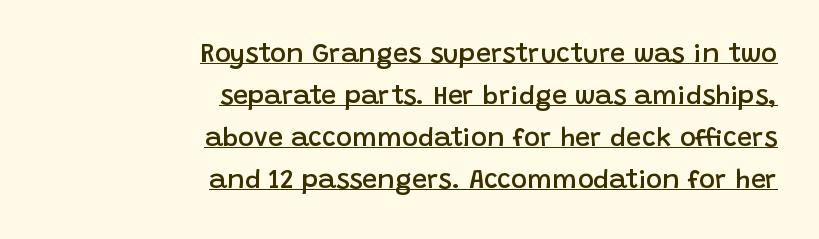
Honestly, the underline is the first thing you notice here. Is the block centered? No — it sits flush against the right margin. The line texture is even and compact thanks to regular tracking. The block of text has a typical density, with ordinary space between rows.
